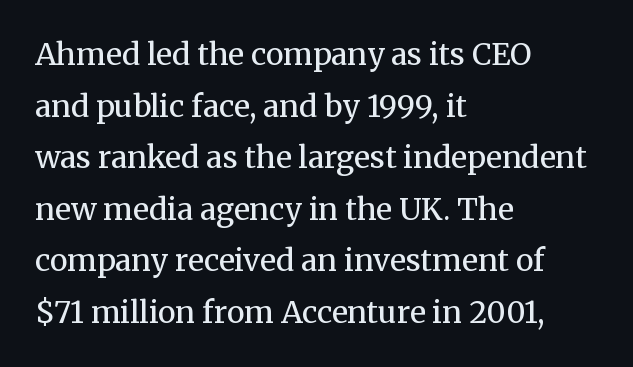
Q: Is the text bold? A: No.
Q: Is the text italic (slanted)? A: No, it is upright.
Q: Is the typeface a serif or a sans-serif typeface? A: Serif.
Q: Is the text underlined? A: No.
Q: How is the paragraph aligned? A: Left-aligned.
Q: Is the spacing between letters normal or unusually wide? A: Normal.
Q: Width (condensed, normal, or wide)? A: Normal.
Q: Stroke contrast? A: Medium.
Q: x-height? A: Medium.
Q: Monospaced? A: No.
